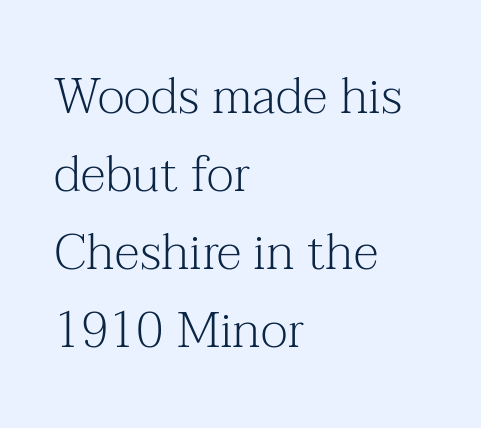
{"serif": "yes", "italic": "no", "bold": "no", "weight": "light", "width": "normal", "stroke_contrast": "medium", "x_height": "medium", "monospaced": "no", "underline": "no", "align": "left", "line_spacing": "normal", "line_spacing_ratio": 1.56, "letter_spacing": "normal", "letter_spacing_em": 0.0, "glyph_px": 50}
